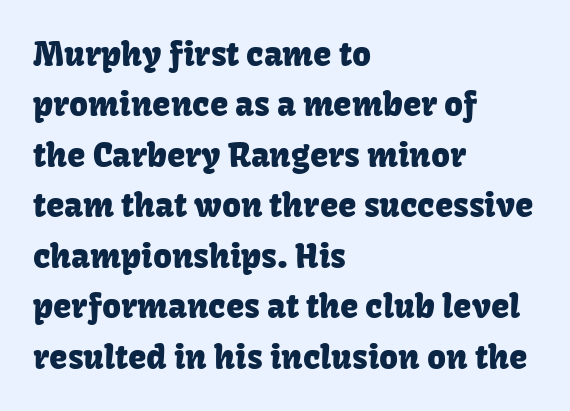
The image shows 33 px sans-serif type, upright; set left-aligned, normal line spacing (1.53x), normal letter spacing, not underlined; low stroke contrast and a medium x-height.
